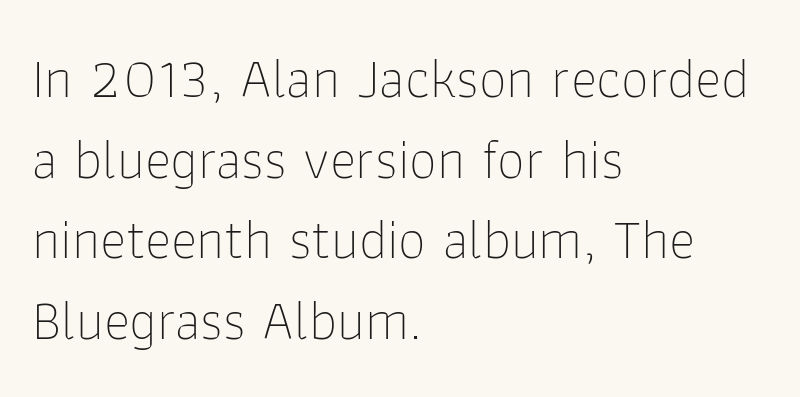
Tracking here is standard; glyphs follow each other at the usual distance. No feet cap the strokes, marking this as sans-serif type. Leading: standard. The passage shown is not bold in any degree. A bare baseline throughout the passage.
